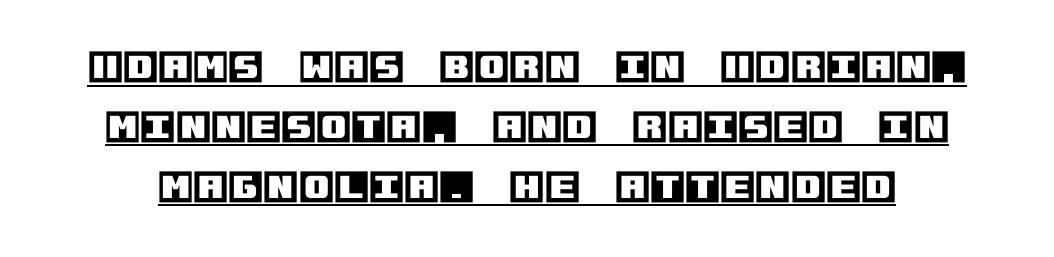
Q: Is the text italic (slanted)? A: No, it is upright.
Q: Is the text underlined? A: Yes.
Q: Is the spacing between letters normal or unusually wide? A: Normal.
Q: Is the spacing between lines tight, normal or loose? A: Normal.
Q: Width (condensed, normal, or wide)? A: Normal.
Q: x-height? A: Large.
